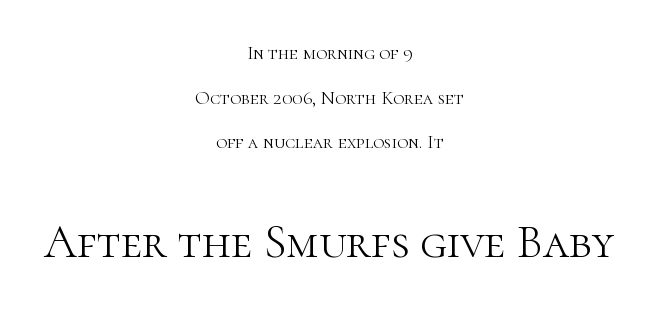
{"serif": "yes", "italic": "no", "bold": "no", "weight": "light", "width": "normal", "stroke_contrast": "high", "x_height": "medium", "monospaced": "no", "underline": "no", "align": "center", "line_spacing": "loose", "line_spacing_ratio": 2.35, "letter_spacing": "normal", "letter_spacing_em": 0.0, "larger_block": "second", "size_ratio": 2.47, "glyph_px": 47}
